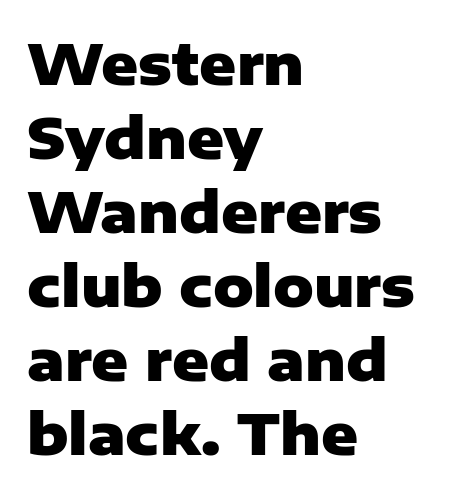
Clear beneath every line of the passage. Type style note: lacks serifs. Characters follow at the spacing the type designer built in. Strokes here are thick enough to call this a true bold. If you drew a ruler down the left edge, every line would touch it. Think of a printed novel: that variable character pitch is what you see here.
